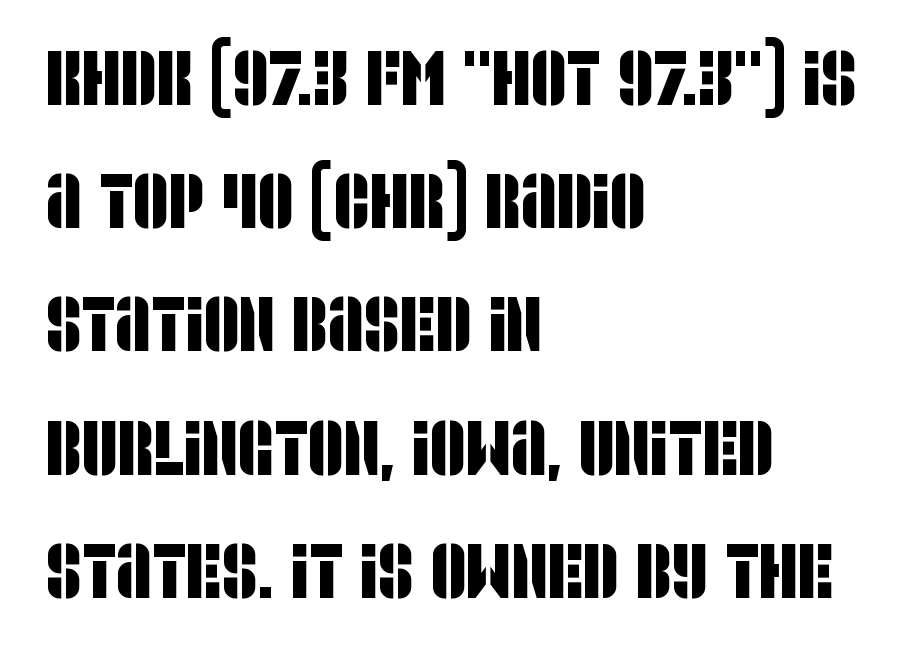
Q: Is the typeface a serif or a sans-serif typeface? A: Sans-serif.
Q: Is the text underlined? A: No.
Q: How is the paragraph aligned? A: Left-aligned.
Q: Is the spacing between letters normal or unusually wide? A: Normal.
Q: Is the spacing between lines tight, normal or loose? A: Normal.
Q: Width (condensed, normal, or wide)? A: Condensed.
Q: Stroke contrast? A: Low.
Q: x-height? A: Large.
Q: Monospaced? A: No.
